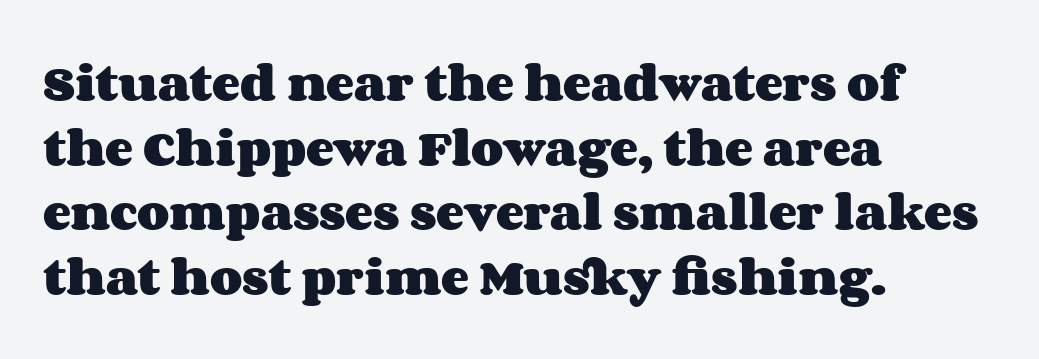
Quick note: underline off. The face used here is proportionally spaced, like ordinary book or web type. Unlike italic type, these characters show no tilt at all. Where is the straight margin? On the left. Weight check: bold — yes, fully.
